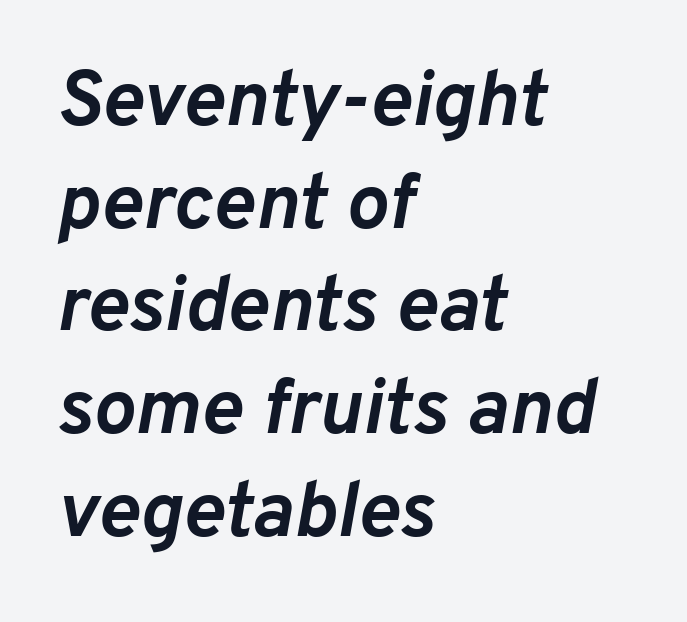
The gaps between neighbouring characters are ordinary and unremarkable. The space beneath each line is pristine and unruled. A normal amount of white space separates one row of letters from the next. Character widths vary here, with narrow letters taking less room than wide ones. Stroke thickness is high; the sample reads as a true bold. If you drew a line through each stem, it would be angled.
